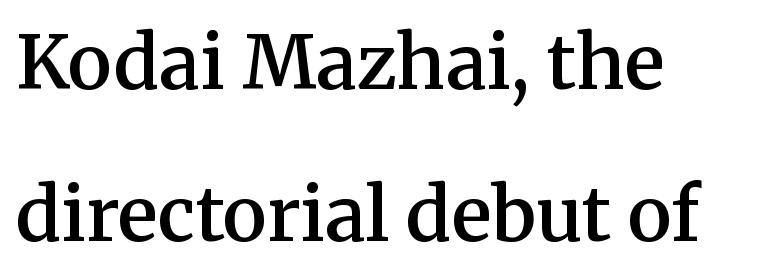
Q: Is the text bold? A: Semi-bold.
Q: Is the text italic (slanted)? A: No, it is upright.
Q: Is the typeface a serif or a sans-serif typeface? A: Serif.
Q: Is the text underlined? A: No.
Q: How is the paragraph aligned? A: Left-aligned.
Q: Is the spacing between letters normal or unusually wide? A: Normal.
Q: Is the spacing between lines tight, normal or loose? A: Loose.
Q: Width (condensed, normal, or wide)? A: Normal.
Q: Stroke contrast? A: Medium.
Q: x-height? A: Medium.
Q: Monospaced? A: No.
